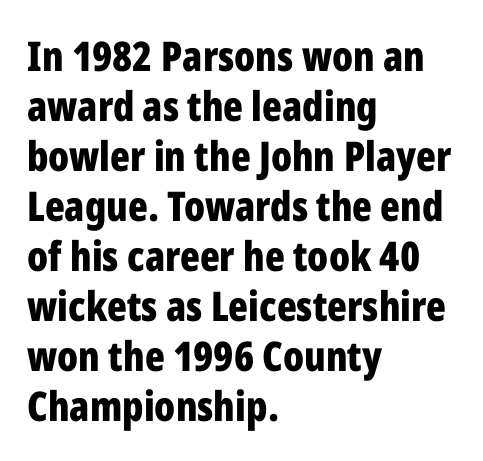
The image shows 41 px bold, condensed sans-serif type, upright; set left-aligned, line spacing 1.22x, normal letter spacing, not underlined; low stroke contrast and a medium x-height.
